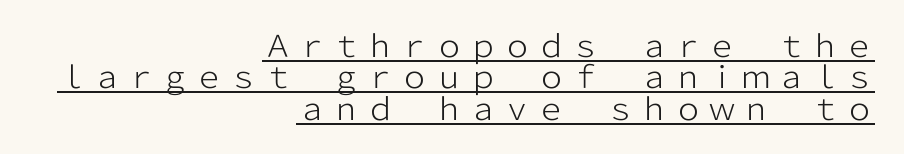
The image shows 30 px light sans-serif type, upright; set right-aligned, tight line spacing (1.05x), underlined; low stroke contrast and a medium x-height.
